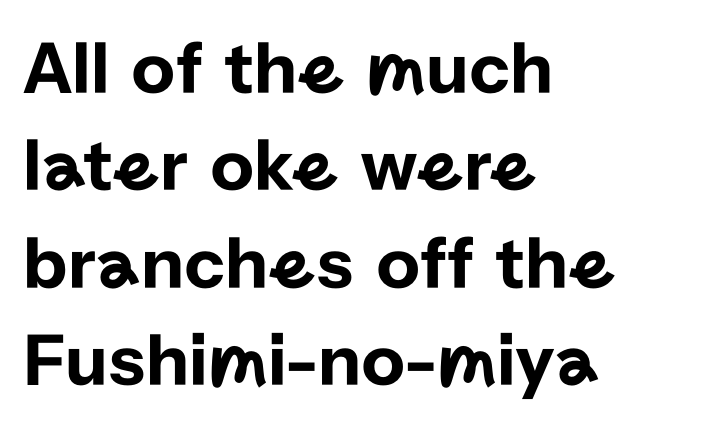
The image shows 76 px sans-serif type, upright; set left-aligned, normal line spacing (1.28x), normal letter spacing, not underlined; low stroke contrast and a medium x-height.
